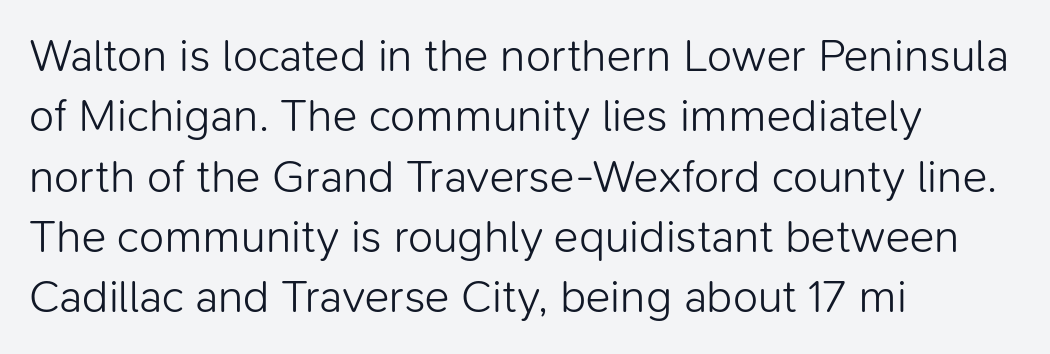
{"serif": "no", "italic": "no", "bold": "no", "weight": "light", "width": "normal", "stroke_contrast": "low", "x_height": "medium", "monospaced": "no", "underline": "no", "align": "left", "line_spacing": "normal", "line_spacing_ratio": 1.31, "letter_spacing": "normal", "letter_spacing_em": 0.0, "glyph_px": 46}
